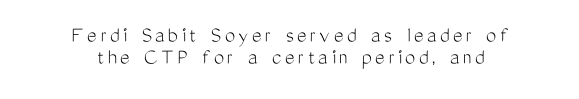
Closely set lines give the paragraph a compact silhouette. Is this a heavy cut? Hardly; it is regular or lighter. The passage is arranged like a title page — every line centered. Decoration check: the copy has no underline.
